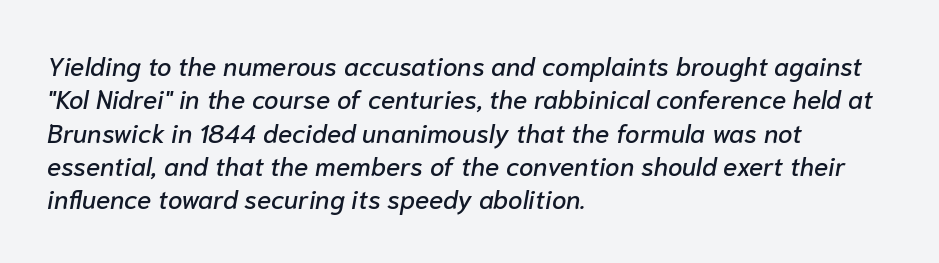
The axis of the letterforms is tilted away from vertical. A normal amount of white space separates one row of letters from the next. This rendering features lettering with no underline. Horizontal alignment here is leftward, the default for most running prose.
